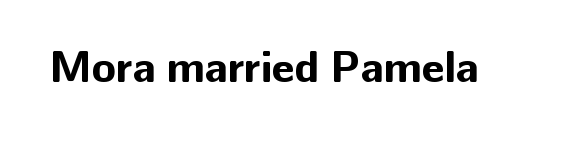
Q: Is the text bold? A: Yes.
Q: Is the text italic (slanted)? A: No, it is upright.
Q: Is the typeface a serif or a sans-serif typeface? A: Sans-serif.
Q: Is the text underlined? A: No.
Q: Is the spacing between letters normal or unusually wide? A: Normal.
Q: Width (condensed, normal, or wide)? A: Normal.
Q: Stroke contrast? A: Low.
Q: x-height? A: Medium.
Q: Monospaced? A: No.
